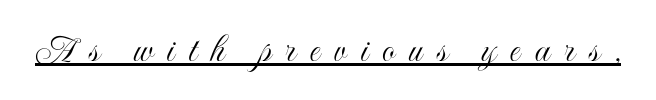
A typesetter would call this proportional, since set widths differ per character. What stands out about the letter spacing? Its width — letters are far apart. The string is rendered with underlining switched on.
